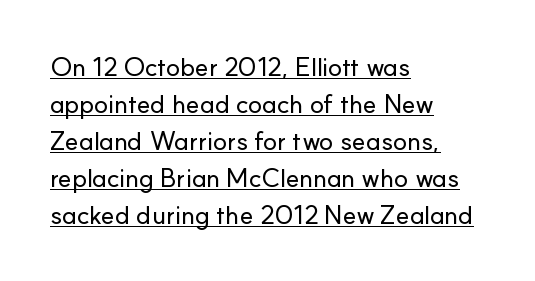
{"italic": "no", "underline": "yes", "align": "left", "line_spacing": "normal", "line_spacing_ratio": 1.42, "letter_spacing": "normal", "letter_spacing_em": 0.0, "glyph_px": 26}
